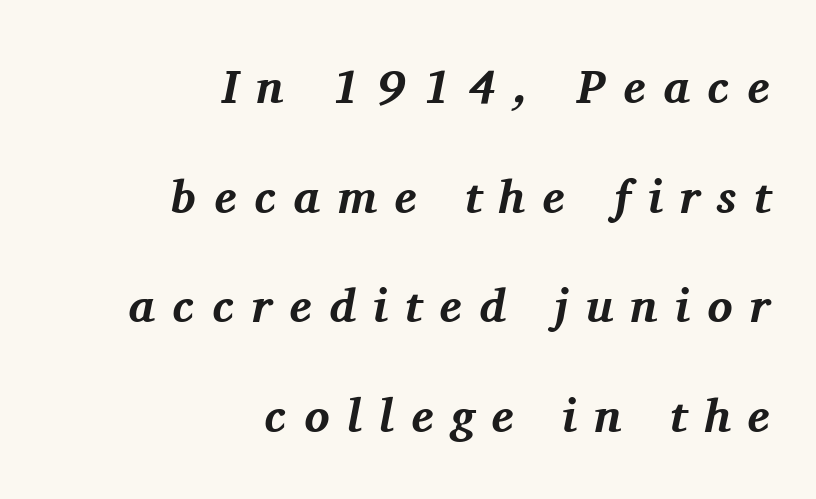
The image shows 47 px bold serif type, italic (leaning right); set right-aligned, loose line spacing (2.33x), unusually wide letter spacing (+0.37 em), not underlined; medium stroke contrast and a medium x-height.
